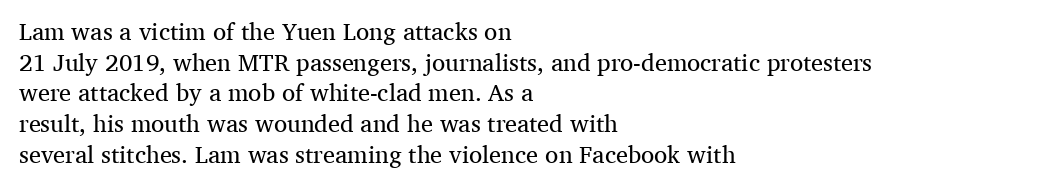
Q: Is the text bold? A: No.
Q: Is the text italic (slanted)? A: No, it is upright.
Q: Is the text underlined? A: No.
Q: How is the paragraph aligned? A: Left-aligned.
Q: Is the spacing between letters normal or unusually wide? A: Normal.
Q: Is the spacing between lines tight, normal or loose? A: Normal.
